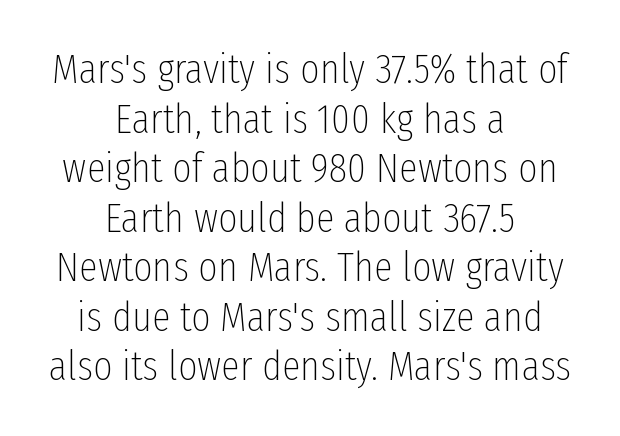
Heft: none added — not bold. Caption: multi-line text, centered on the measure. Words float on clear page, feet unadorned. The rendering keeps characters at their native spacing. In terms of posture, this sample is upright. You can tell from the bare stems that sans-serif type was used.
